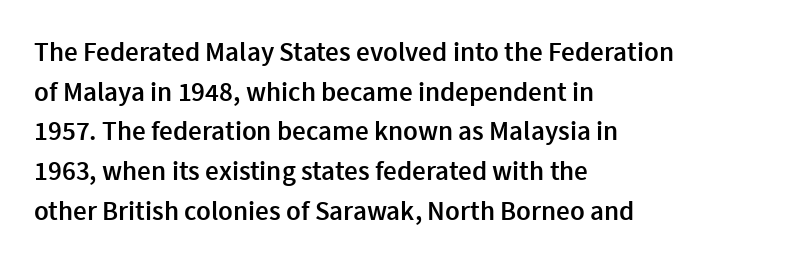
Observe the ordinary spacing: letters are neighbours, not strangers. The font's upright variant was chosen for this text. Letters rest on an invisible, unmarked baseline. The leading is moderate, giving the passage an even texture. The paragraph has a hard left edge and a soft right edge.
